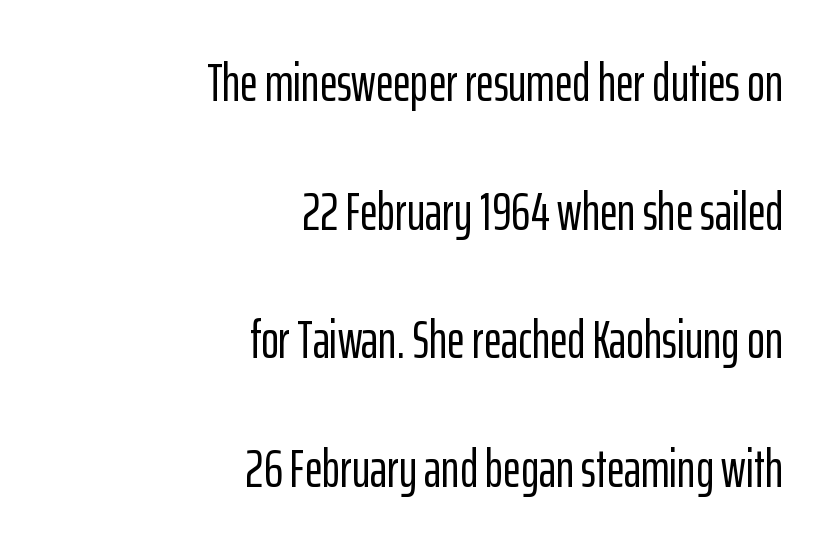
The image shows 54 px condensed sans-serif type, upright; set right-aligned, loose line spacing (2.38x), normal letter spacing, not underlined; low stroke contrast and a medium x-height.
